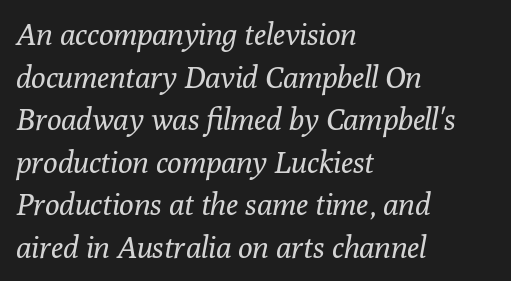
The image shows 30 px regular-weight serif type, italic (leaning right); set left-aligned, normal line spacing (1.42x), normal letter spacing, not underlined; low stroke contrast and a medium x-height.
